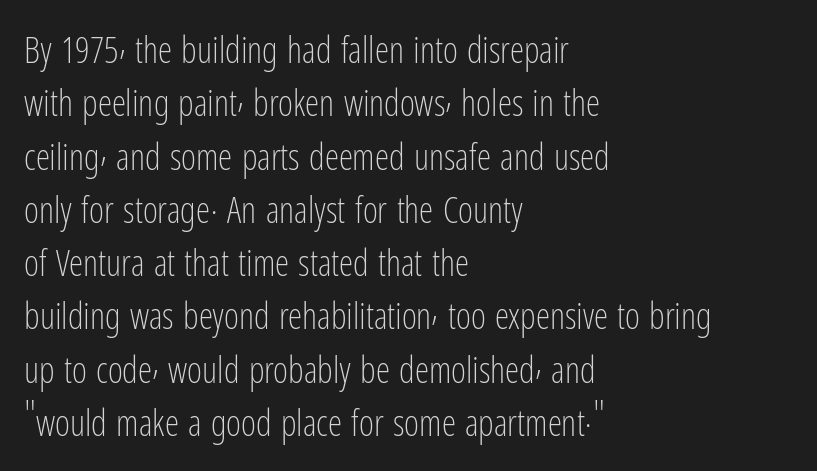
The image shows 36 px light, condensed sans-serif type, upright; set left-aligned, normal line spacing (1.48x), normal letter spacing, not underlined; low stroke contrast and a medium x-height.
